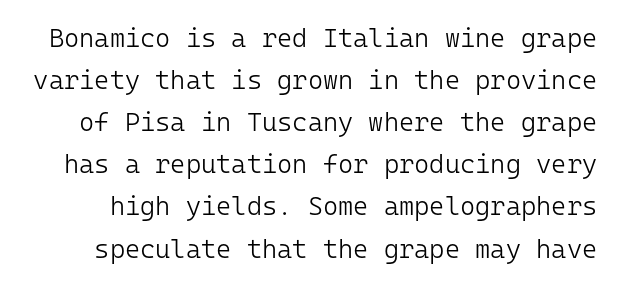
{"italic": "no", "bold": "no", "underline": "no", "line_spacing": "normal", "line_spacing_ratio": 1.62, "letter_spacing": "normal", "letter_spacing_em": 0.0, "glyph_px": 26}
